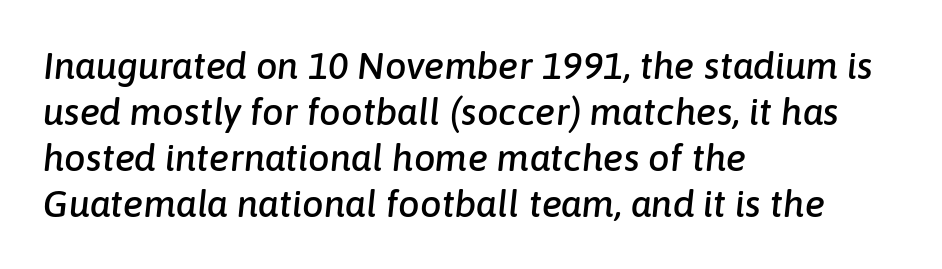
{"italic": "yes", "lean": "right", "slant_degrees": 6, "width": "normal", "stroke_contrast": "low", "x_height": "medium", "monospaced": "no", "underline": "no", "align": "left", "line_spacing_ratio": 1.21, "letter_spacing": "normal", "letter_spacing_em": 0.0, "glyph_px": 38}
